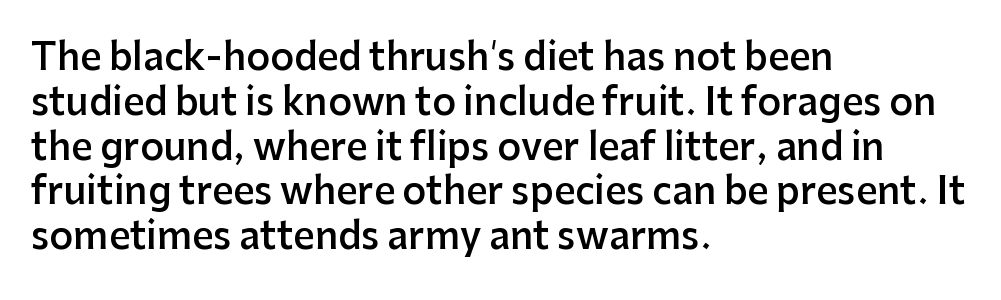
The passage shown has conventional tracking throughout. Looks like regular typesetting: each glyph gets only the width it needs. Serif or sans? Sans — the stroke terminals are bare. Italic? Not at all — the glyphs are vertical. Bare-footed words on every line.
